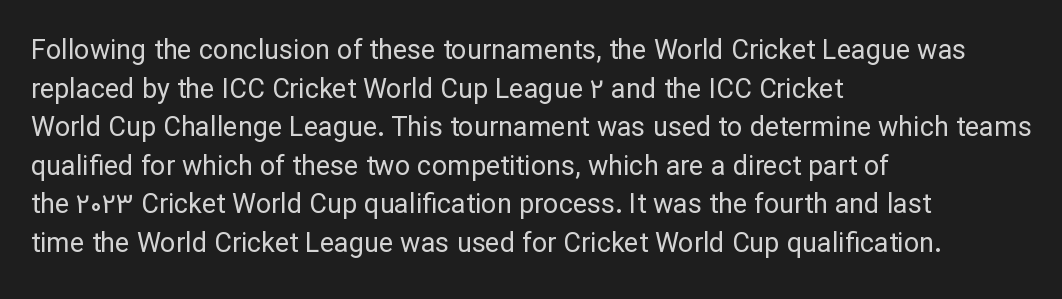
{"italic": "no", "bold": "no", "underline": "no", "align": "left", "line_spacing": "normal", "line_spacing_ratio": 1.43, "letter_spacing": "normal", "letter_spacing_em": 0.0, "glyph_px": 27}
